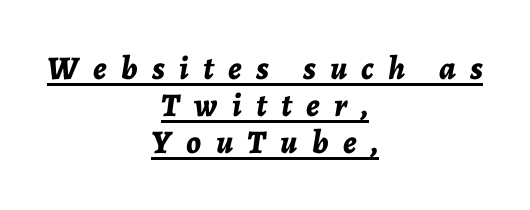
The image shows 33 px bold type, italic (leaning right); set centered, tight line spacing (1.12x), unusually wide letter spacing (+0.44 em), underlined; low stroke contrast and a medium x-height.
